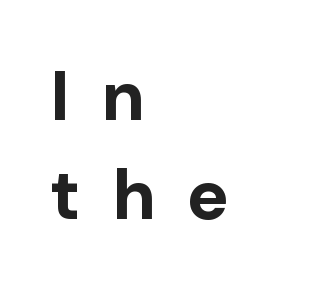
Baseline-to-baseline distance is the conventional proportion of letter height. Observe the absence of serifs on each vertical stroke in this sample. Lines of text with bare space underneath. A full-strength bold gives these letters their thick strokes.
